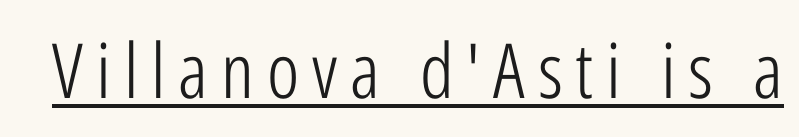
The image shows 76 px light, condensed sans-serif type, upright; set underlined; low stroke contrast and a medium x-height.
